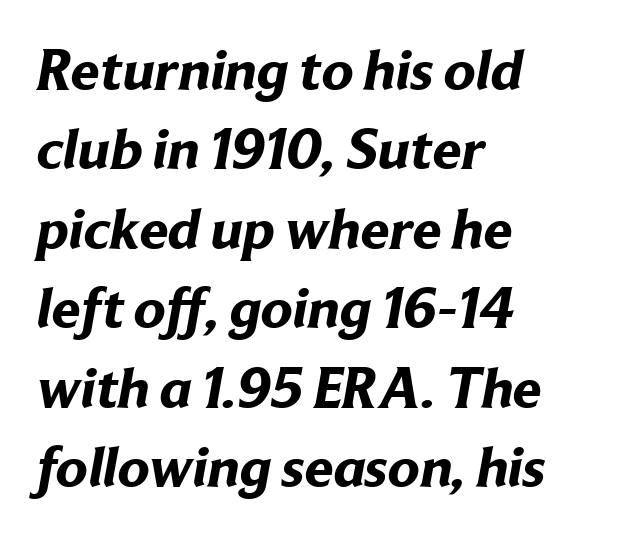
Q: Is the text bold? A: Yes.
Q: Is the typeface a serif or a sans-serif typeface? A: Sans-serif.
Q: Is the text underlined? A: No.
Q: How is the paragraph aligned? A: Left-aligned.
Q: Is the spacing between letters normal or unusually wide? A: Normal.
Q: Is the spacing between lines tight, normal or loose? A: Normal.
Q: Width (condensed, normal, or wide)? A: Normal.
Q: Stroke contrast? A: Low.
Q: x-height? A: Medium.
Q: Monospaced? A: No.
